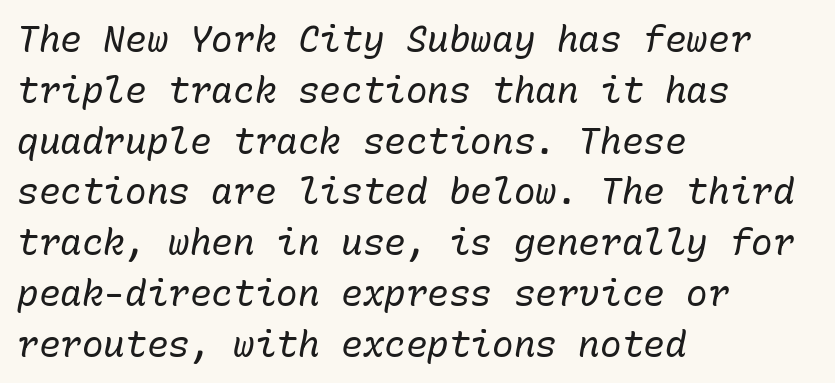
{"italic": "yes", "lean": "right", "slant_degrees": 10, "bold": "no", "weight": "regular", "width": "normal", "stroke_contrast": "low", "x_height": "medium", "monospaced": "yes", "underline": "no", "align": "left", "line_spacing": "normal", "line_spacing_ratio": 1.41, "letter_spacing": "normal", "letter_spacing_em": 0.0, "glyph_px": 36}
